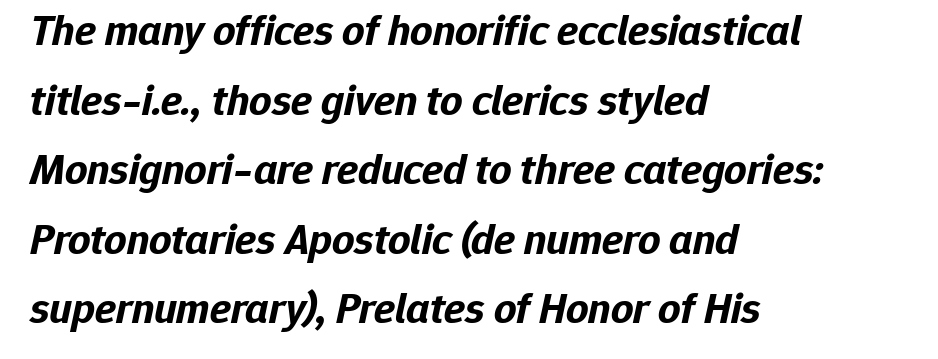
{"italic": "yes", "lean": "right", "slant_degrees": 12, "bold": "yes", "weight": "bold", "width": "normal", "stroke_contrast": "low", "x_height": "medium", "monospaced": "no", "underline": "no", "align": "left", "line_spacing": "normal", "line_spacing_ratio": 1.58, "letter_spacing": "normal", "letter_spacing_em": 0.0, "glyph_px": 44}
